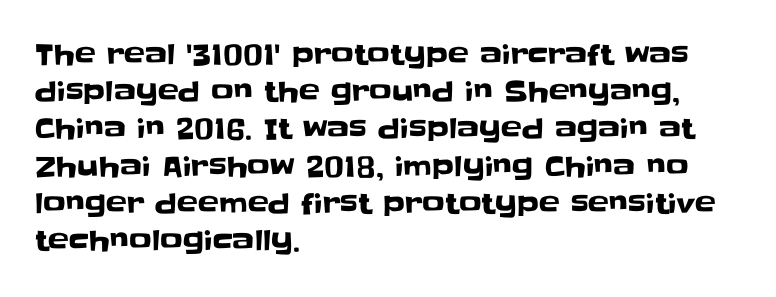
These lines keep a tight, regular rhythm from letter to letter. How would I describe the line gaps? Plain and ordinary. You could not count columns in this text — the font is proportionally spaced. Descenders are the only things crossing below the line.
